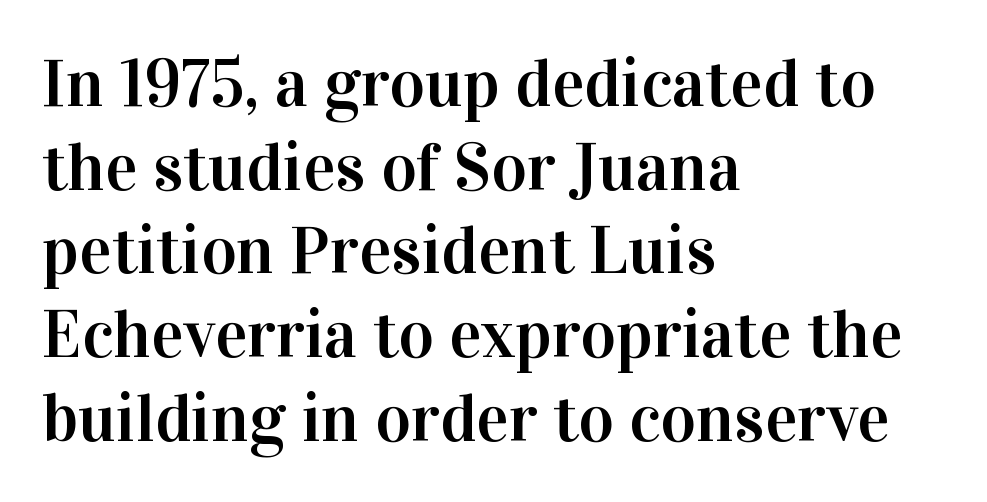
What kind of face is this? One with serifs. The zone under the glyphs is completely vacant. This is roman type, the default non-slanted kind. You could not count columns in this text — the font is proportionally spaced. Typeset ragged right — the left edge is the straight one. Does extra space separate the letters? No, they use regular spacing.
